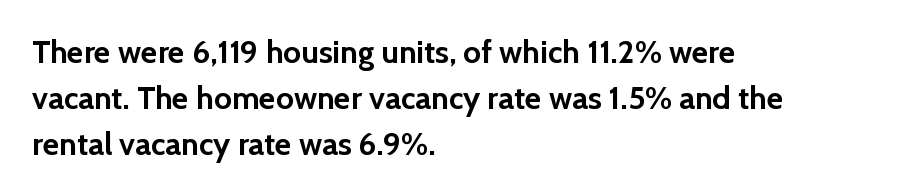
Q: Is the text bold? A: Yes.
Q: Is the text italic (slanted)? A: No, it is upright.
Q: Is the typeface a serif or a sans-serif typeface? A: Sans-serif.
Q: Is the text underlined? A: No.
Q: How is the paragraph aligned? A: Left-aligned.
Q: Is the spacing between letters normal or unusually wide? A: Normal.
Q: Is the spacing between lines tight, normal or loose? A: Normal.
Q: Width (condensed, normal, or wide)? A: Normal.
Q: x-height? A: Medium.
Q: Monospaced? A: No.
